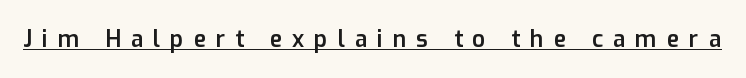
{"italic": "no", "bold": "semi", "underline": "yes", "letter_spacing": "wide", "letter_spacing_em": 0.43, "glyph_px": 23}
